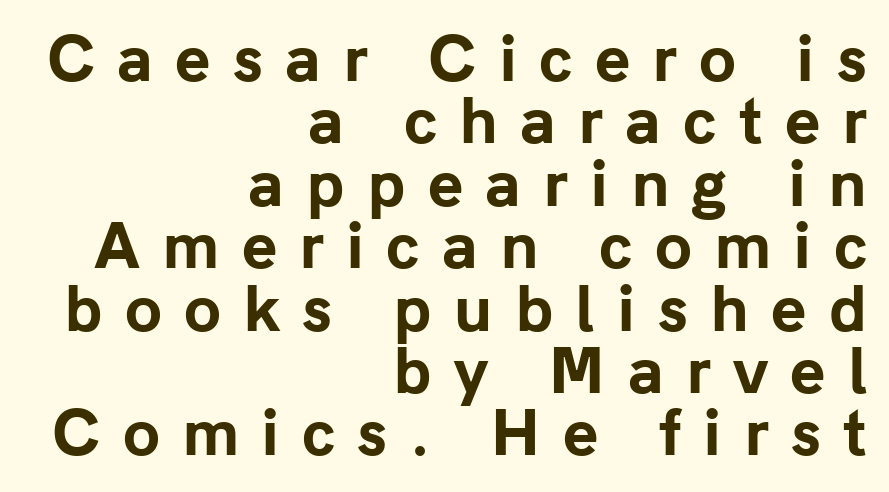
A typesetter would label this face a sans. This sample has the flowing, uneven cadence of proportional lettering. Vertically, the passage feels compressed, each row crowding the next. Ordinary non-slanted type is in use.
